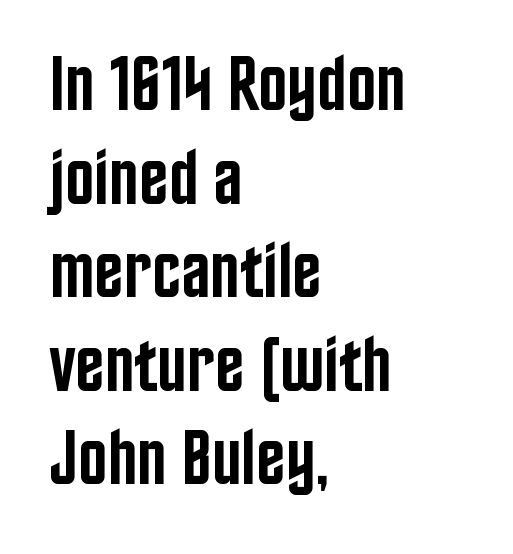
{"serif": "no", "italic": "no", "bold": "semi", "weight": "semibold", "width": "condensed", "stroke_contrast": "low", "x_height": "large", "monospaced": "no", "underline": "no", "align": "left", "line_spacing_ratio": 1.2, "letter_spacing": "normal", "letter_spacing_em": 0.0, "glyph_px": 78}
